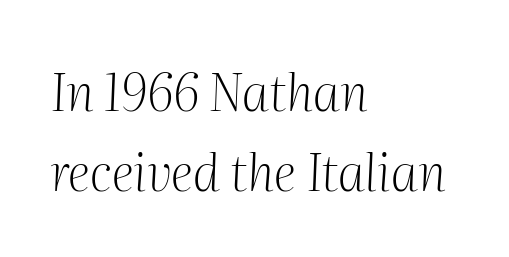
Q: Is the text bold? A: No.
Q: Is the text italic (slanted)? A: Yes, it leans right by about 2 degrees.
Q: Is the typeface a serif or a sans-serif typeface? A: Serif.
Q: Is the text underlined? A: No.
Q: How is the paragraph aligned? A: Left-aligned.
Q: Is the spacing between letters normal or unusually wide? A: Normal.
Q: Is the spacing between lines tight, normal or loose? A: Normal.
Q: Width (condensed, normal, or wide)? A: Normal.
Q: Stroke contrast? A: Medium.
Q: x-height? A: Medium.
Q: Monospaced? A: No.
